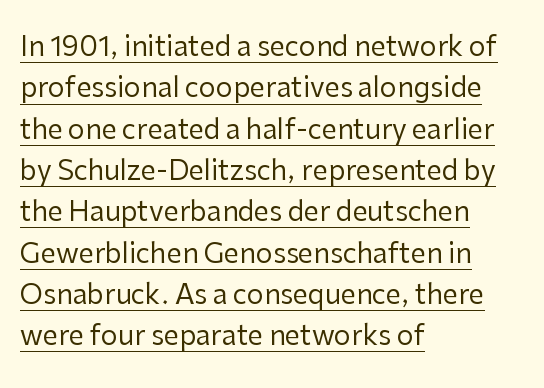
Q: Is the text bold? A: No.
Q: Is the text italic (slanted)? A: No, it is upright.
Q: Is the text underlined? A: Yes.
Q: How is the paragraph aligned? A: Left-aligned.
Q: Is the spacing between letters normal or unusually wide? A: Normal.
Q: Is the spacing between lines tight, normal or loose? A: Normal.
